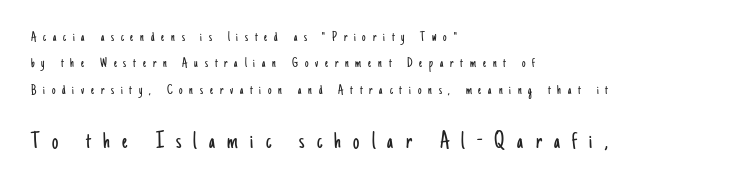
Rendered with straight, roman letterforms. Bigger letters appear in the bottom chunk; the top chunk is reduced. Caption: face not bold, strokes unweighted. Loose tracking; the words dissolve into strings of separated letters. Casual observation: everything's shoved over to the left.
